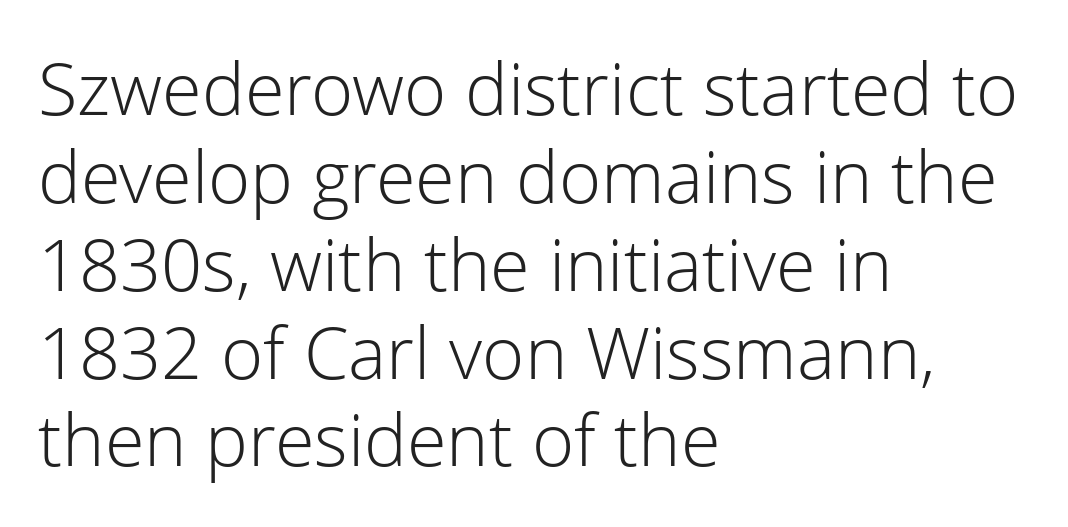
{"serif": "no", "italic": "no", "bold": "no", "weight": "light", "width": "normal", "stroke_contrast": "low", "x_height": "medium", "monospaced": "no", "underline": "no", "align": "left", "line_spacing_ratio": 1.22, "letter_spacing": "normal", "letter_spacing_em": 0.0, "glyph_px": 72}
